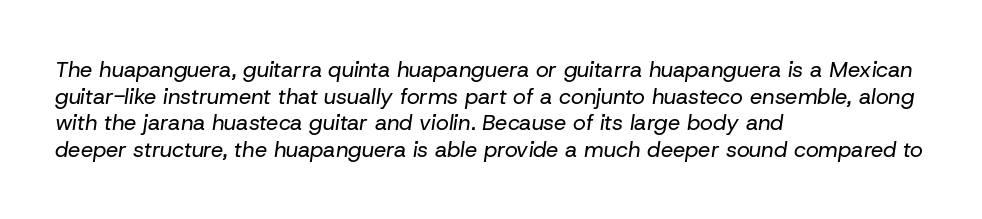
Slanted lettering throughout. Bold? No — there's no thickening of the strokes. The rendering anchors every line to the left-hand side. Beneath every word, the page is bare. Nobody touched the tracking dial on this one.
